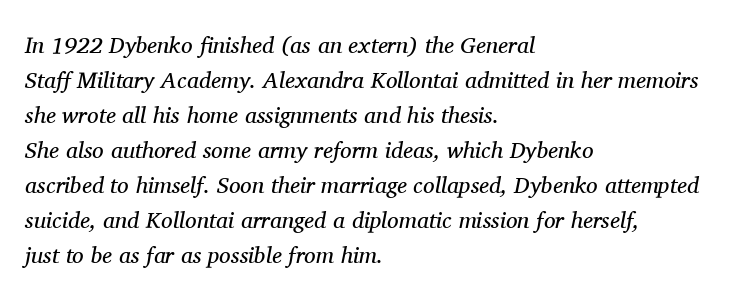
Q: Is the text bold? A: No.
Q: Is the text italic (slanted)? A: Yes, it leans right by about 11 degrees.
Q: Is the text underlined? A: No.
Q: How is the paragraph aligned? A: Left-aligned.
Q: Is the spacing between letters normal or unusually wide? A: Normal.
Q: Is the spacing between lines tight, normal or loose? A: Normal.
